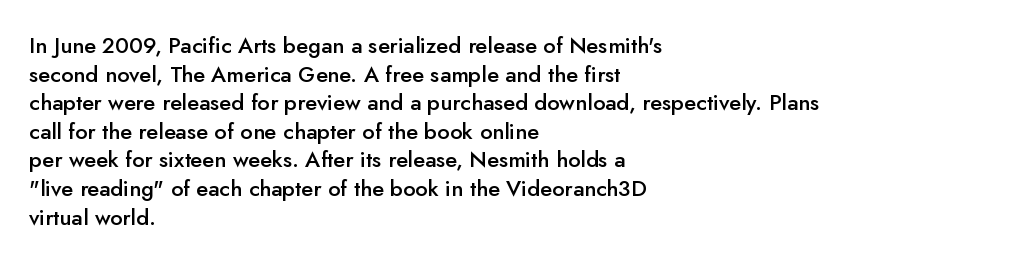
The image shows 22 px text type, upright; set left-aligned, normal line spacing (1.3x), normal letter spacing, not underlined.
